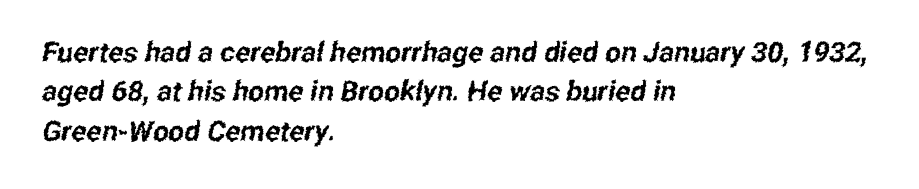
The image shows 28 px condensed sans-serif type; set left-aligned, normal line spacing (1.41x), normal letter spacing, not underlined; low stroke contrast and a medium x-height.
